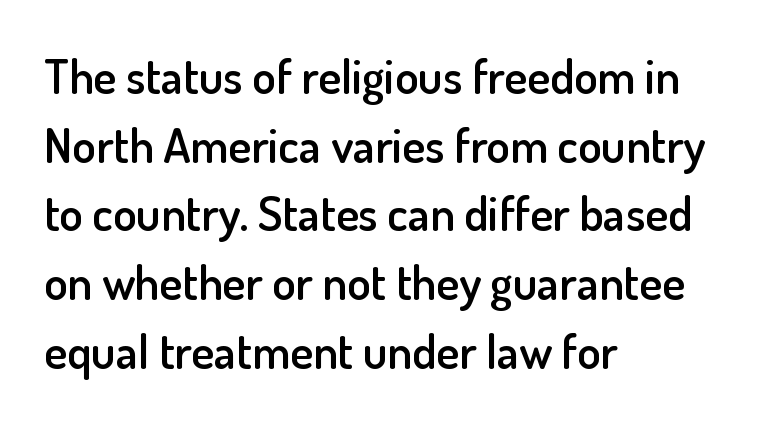
{"serif": "no", "italic": "no", "bold": "semi", "weight": "semibold", "width": "normal", "stroke_contrast": "low", "x_height": "small", "monospaced": "no", "underline": "no", "align": "left", "line_spacing": "normal", "line_spacing_ratio": 1.43, "letter_spacing": "normal", "letter_spacing_em": 0.0, "glyph_px": 48}
